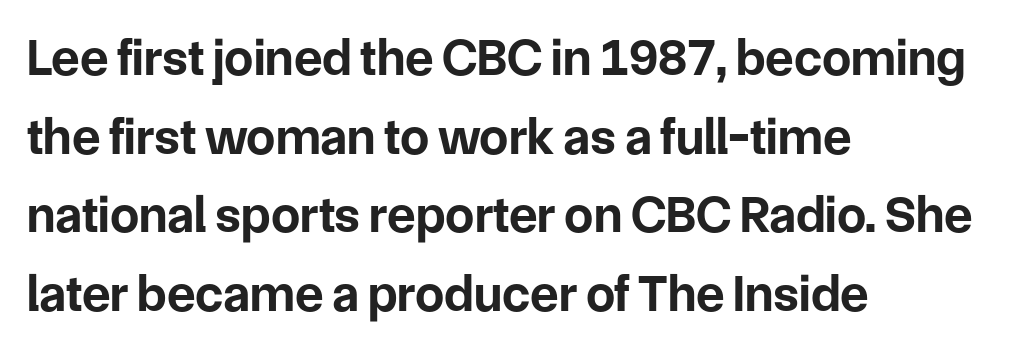
The image shows 52 px bold sans-serif type, upright; set left-aligned, normal line spacing (1.51x), normal letter spacing, not underlined; low stroke contrast and a medium x-height.
